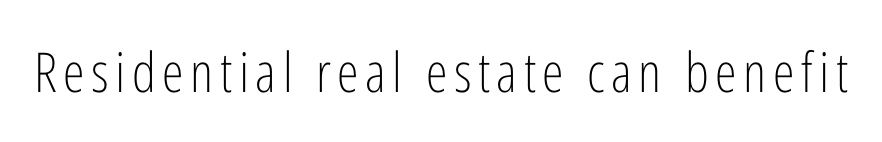
Q: Is the text bold? A: No.
Q: Is the text italic (slanted)? A: No, it is upright.
Q: Is the typeface a serif or a sans-serif typeface? A: Sans-serif.
Q: Is the text underlined? A: No.
Q: Width (condensed, normal, or wide)? A: Condensed.
Q: Stroke contrast? A: Low.
Q: x-height? A: Medium.
Q: Monospaced? A: No.
